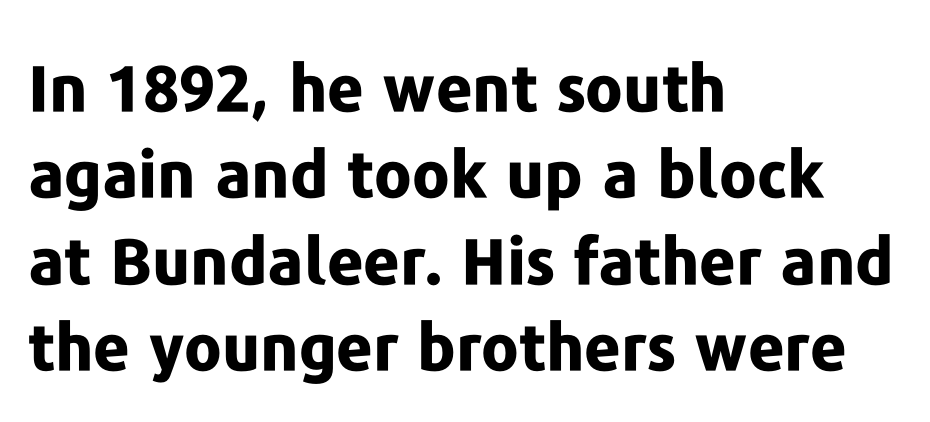
{"serif": "no", "italic": "no", "bold": "yes", "weight": "bold", "width": "normal", "stroke_contrast": "low", "x_height": "medium", "monospaced": "no", "underline": "no", "align": "left", "line_spacing": "normal", "line_spacing_ratio": 1.35, "letter_spacing": "normal", "letter_spacing_em": 0.0, "glyph_px": 64}
